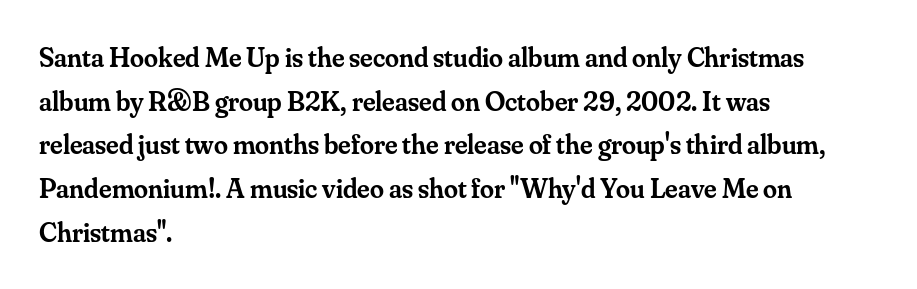
Q: Is the text bold? A: Semi-bold.
Q: Is the text italic (slanted)? A: No, it is upright.
Q: Is the typeface a serif or a sans-serif typeface? A: Serif.
Q: Is the text underlined? A: No.
Q: How is the paragraph aligned? A: Left-aligned.
Q: Is the spacing between letters normal or unusually wide? A: Normal.
Q: Is the spacing between lines tight, normal or loose? A: Normal.
Q: Width (condensed, normal, or wide)? A: Normal.
Q: Stroke contrast? A: Medium.
Q: x-height? A: Small.
Q: Monospaced? A: No.
